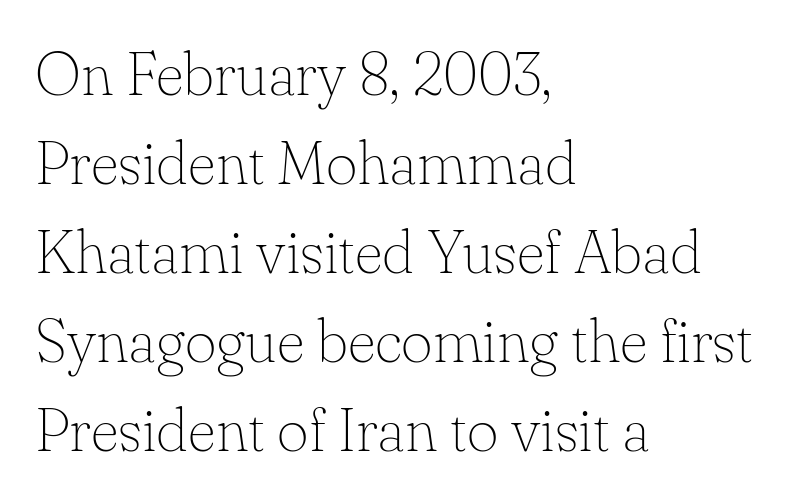
The image shows 61 px thin serif type, upright; set left-aligned, normal line spacing (1.46x), normal letter spacing, not underlined; low stroke contrast and a small x-height.
